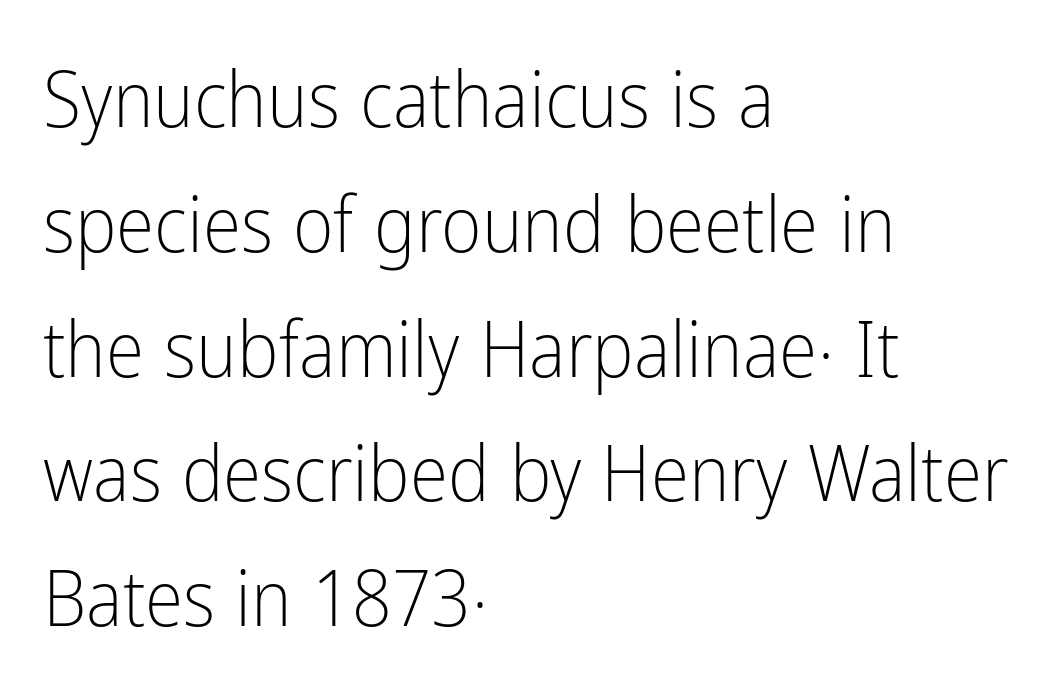
The letters advance in unequal steps, a hallmark of proportional type. The typesetting does not lean heavy: it is not bold. Leading matches the norm, producing a regular column. The baseline area is clear. Where is the straight margin? On the left. The face used here is a sans, in the tradition of grotesques and geometrics.
